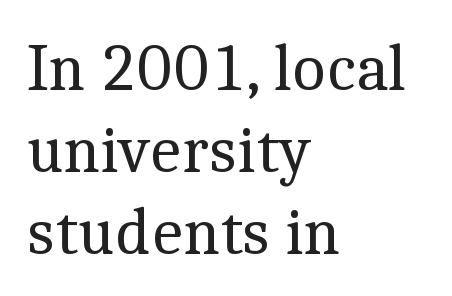
Line starts are locked; line ends wander. The rendering uses natural spacing where letterforms have individual widths. The passage shown has conventional tracking throughout. Unlike a clean sans, this face finishes its strokes with serifs.
